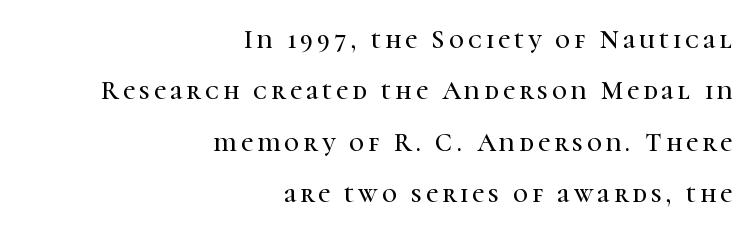
{"italic": "no", "underline": "no", "align": "right", "line_spacing": "loose", "line_spacing_ratio": 1.98, "glyph_px": 26}
